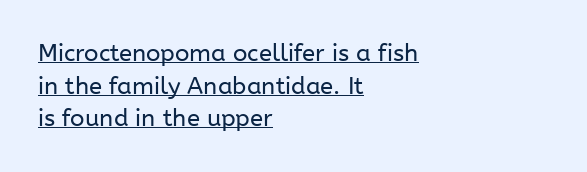
{"italic": "no", "bold": "no", "underline": "yes", "align": "left", "line_spacing": "normal", "line_spacing_ratio": 1.36, "letter_spacing": "normal", "letter_spacing_em": 0.0, "glyph_px": 24}
